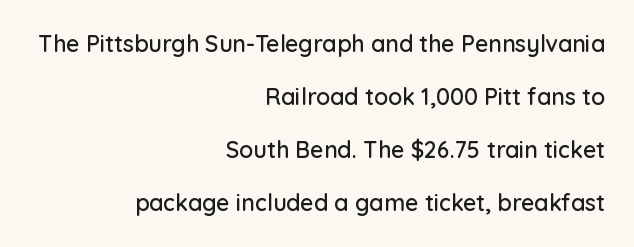
{"italic": "no", "underline": "no", "align": "right", "line_spacing": "loose", "line_spacing_ratio": 2.31, "letter_spacing": "normal", "letter_spacing_em": 0.0, "glyph_px": 23}
